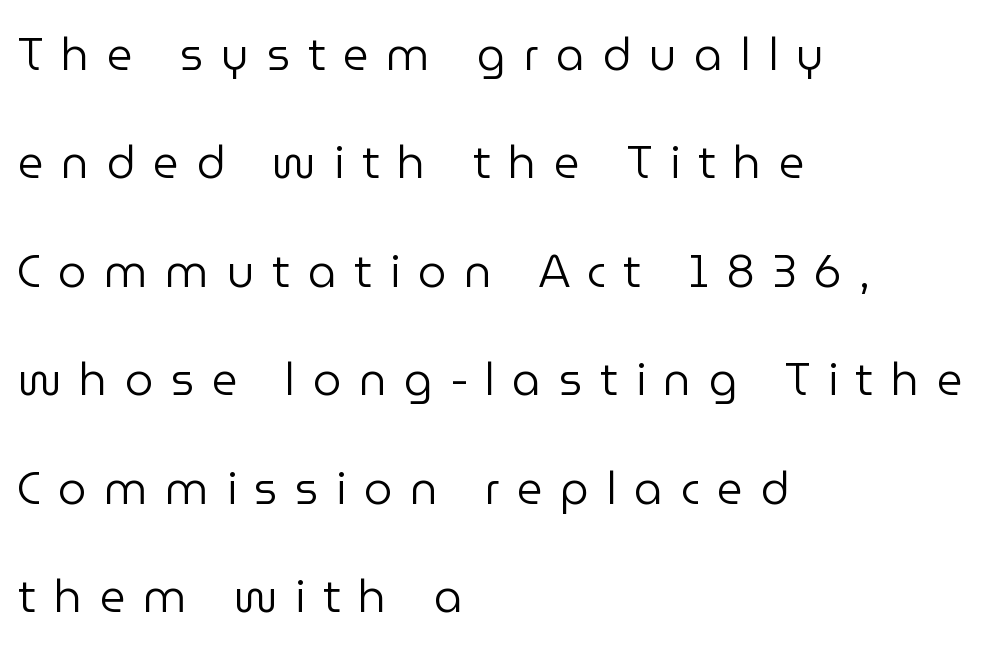
{"serif": "no", "italic": "no", "bold": "no", "weight": "regular", "width": "normal", "stroke_contrast": "low", "x_height": "medium", "monospaced": "no", "underline": "no", "align": "left", "line_spacing": "loose", "line_spacing_ratio": 2.41, "letter_spacing": "wide", "letter_spacing_em": 0.39, "glyph_px": 45}
